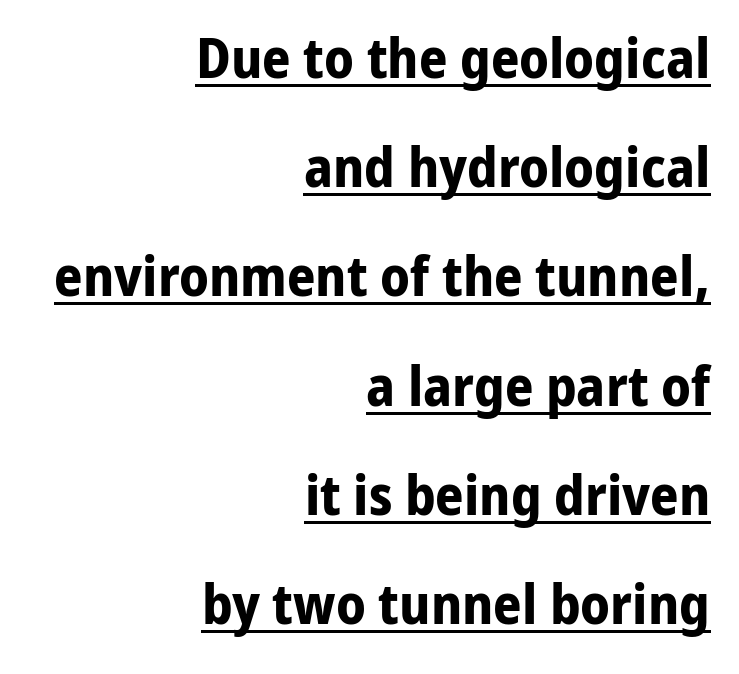
A flush-right, rag-left setting is used for this passage. A rule runs beneath these lines of type. What weight is shown? A full bold with thick strokes. What kind of face is this? One without serifs — a sans. The lettering holds an erect, upright posture throughout.
